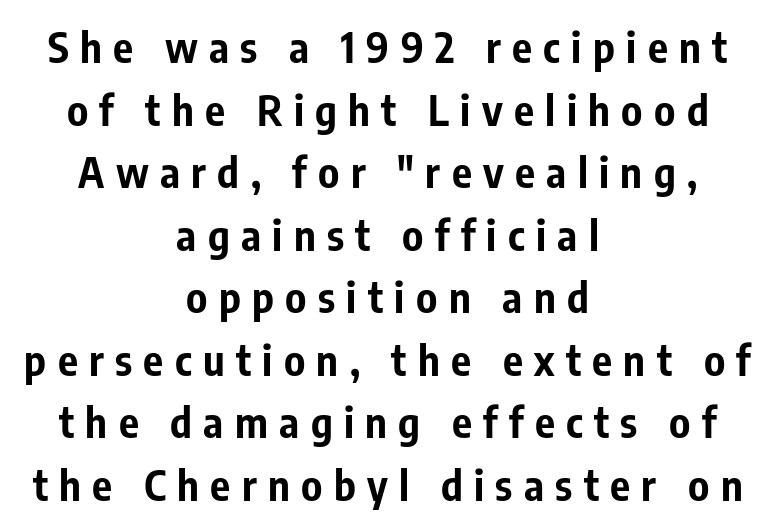
Nothing sits at the stroke ends, so this counts as sans-serif. Set as a true bold cut, around the 700 mark. Successive baselines arrive at the customary interval. Ascenders rise straight up at ninety degrees. Is this a fixed-width face? No — the glyphs have proportional, varying widths. If you folded the block vertically in half, each line would mirror itself in length.
